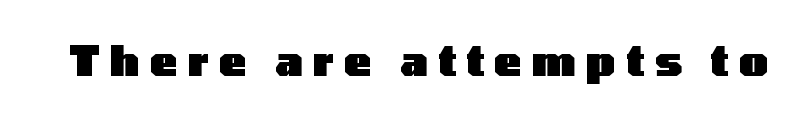
Every character sits straight up, as roman type does. Only glyphs here, with clear space below each row. Tracking value appears strongly positive — letters spread wide. Note the varied advance widths — an 'i' is clearly narrower than an 'm'. Grotesque or geometric, the face here clearly has no serifs.
